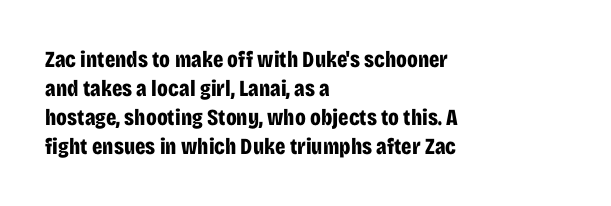
Q: Is the text bold? A: Yes.
Q: Is the text italic (slanted)? A: No, it is upright.
Q: Is the text underlined? A: No.
Q: How is the paragraph aligned? A: Left-aligned.
Q: Is the spacing between letters normal or unusually wide? A: Normal.
Q: Is the spacing between lines tight, normal or loose? A: Normal.
